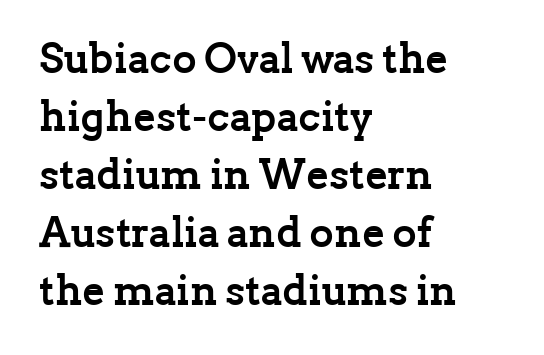
{"serif": "yes", "italic": "no", "bold": "yes", "weight": "semibold", "width": "normal", "stroke_contrast": "low", "x_height": "medium", "monospaced": "no", "underline": "no", "align": "left", "line_spacing": "normal", "line_spacing_ratio": 1.38, "letter_spacing": "normal", "letter_spacing_em": 0.0, "glyph_px": 42}
